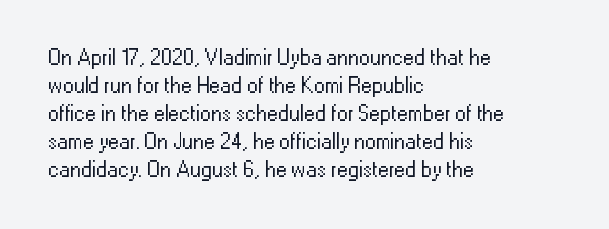
Q: Is the text bold? A: No.
Q: Is the text italic (slanted)? A: No, it is upright.
Q: Is the text underlined? A: No.
Q: How is the paragraph aligned? A: Left-aligned.
Q: Is the spacing between letters normal or unusually wide? A: Normal.
Q: Is the spacing between lines tight, normal or loose? A: Normal.
